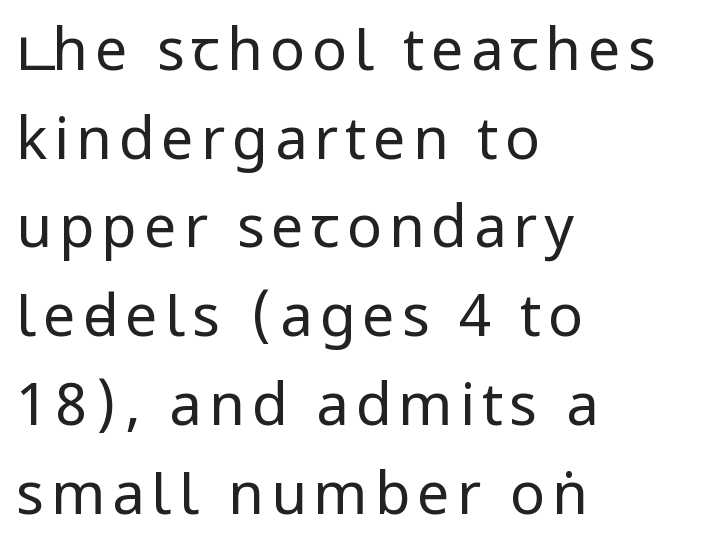
The lines in this sample share a left origin and differ only in where they stop. One glance says typical: line gaps are just what's usual. A typesetter would mark this as roman, not italic. The letters advance in unequal steps, a hallmark of proportional type. The font family rendered here belongs to the sans-serif group. No heavy texture on the line: the type isn't bold.
